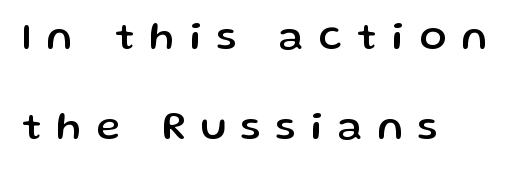
Q: Is the text italic (slanted)? A: No, it is upright.
Q: Is the typeface a serif or a sans-serif typeface? A: Sans-serif.
Q: Is the text underlined? A: No.
Q: How is the paragraph aligned? A: Left-aligned.
Q: Is the spacing between letters normal or unusually wide? A: Unusually wide.
Q: Is the spacing between lines tight, normal or loose? A: Loose.
Q: Width (condensed, normal, or wide)? A: Normal.
Q: Stroke contrast? A: Low.
Q: x-height? A: Medium.
Q: Monospaced? A: No.
